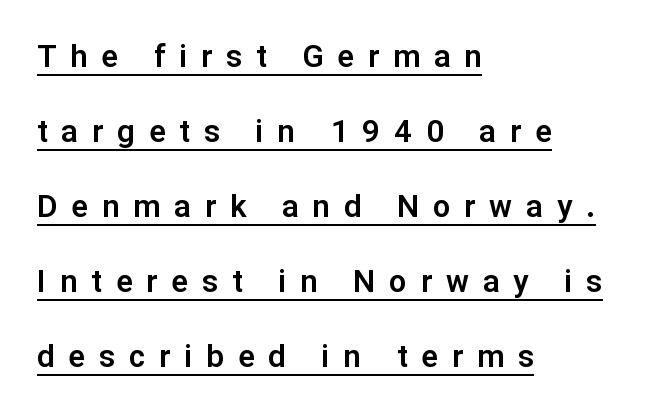
The image shows 31 px sans-serif type, upright; set left-aligned, loose line spacing (2.42x), unusually wide letter spacing (+0.45 em), underlined; low stroke contrast and a medium x-height.
